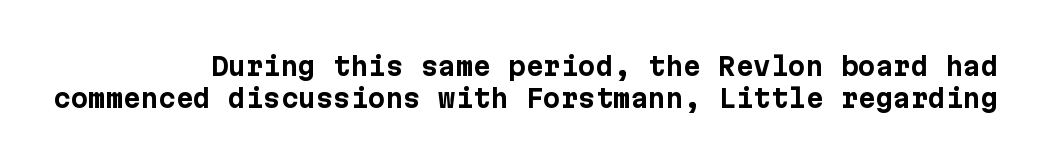
The horizontal fit of the characters is conventional and even. Chunky letters — that's bold for sure. Leading matches the norm, producing a regular column. The paragraph has a hard right edge and a soft left edge.
